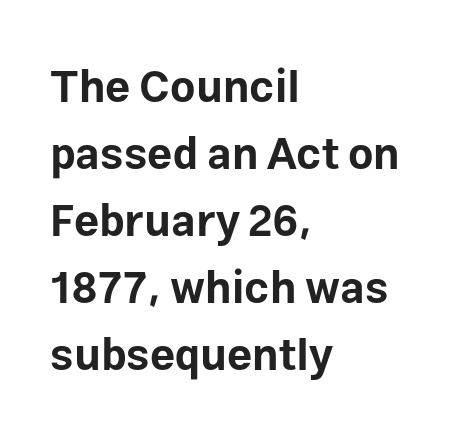
{"serif": "no", "italic": "no", "bold": "yes", "weight": "bold", "width": "normal", "stroke_contrast": "low", "x_height": "medium", "monospaced": "no", "underline": "no", "align": "left", "line_spacing": "normal", "line_spacing_ratio": 1.52, "letter_spacing": "normal", "letter_spacing_em": 0.0, "glyph_px": 44}
